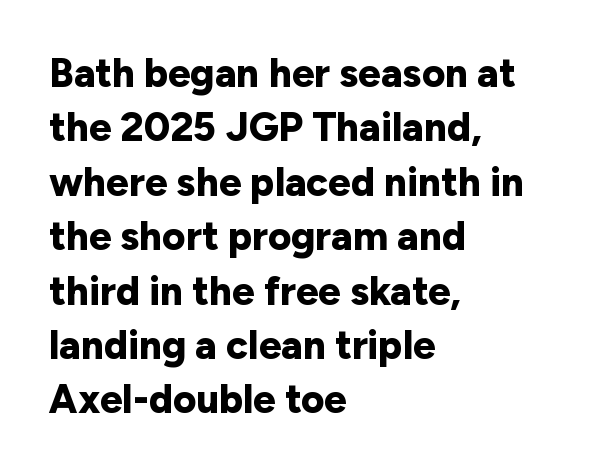
The paragraph has a hard left edge and a soft right edge. Here the glyphs are tracked normally, forming tight word shapes. Each letter keeps its own natural width here, so spacing adapts to shape. The typesetting leans heavy: a genuine bold. Does the type have serifs? No, each stem ends abruptly.
